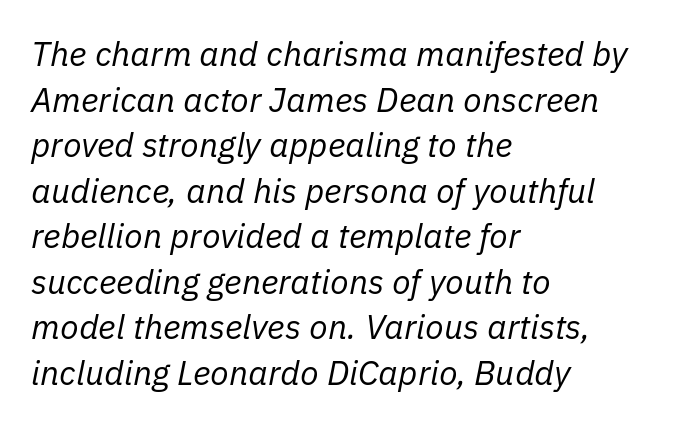
The image shows 34 px regular-weight type, italic (leaning right); set left-aligned, normal line spacing (1.34x), normal letter spacing, not underlined; low stroke contrast and a medium x-height.
